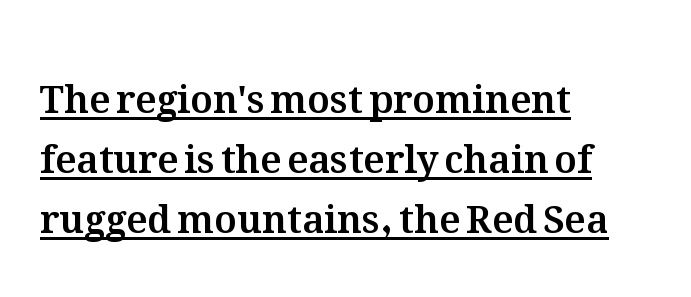
{"italic": "no", "width": "normal", "stroke_contrast": "medium", "x_height": "medium", "monospaced": "no", "underline": "yes", "align": "left", "line_spacing": "normal", "line_spacing_ratio": 1.58, "letter_spacing": "normal", "letter_spacing_em": 0.0, "glyph_px": 38}
